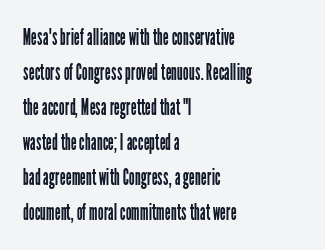
The image shows 23 px text type, upright; set left-aligned, normal line spacing (1.52x), normal letter spacing, not underlined.
